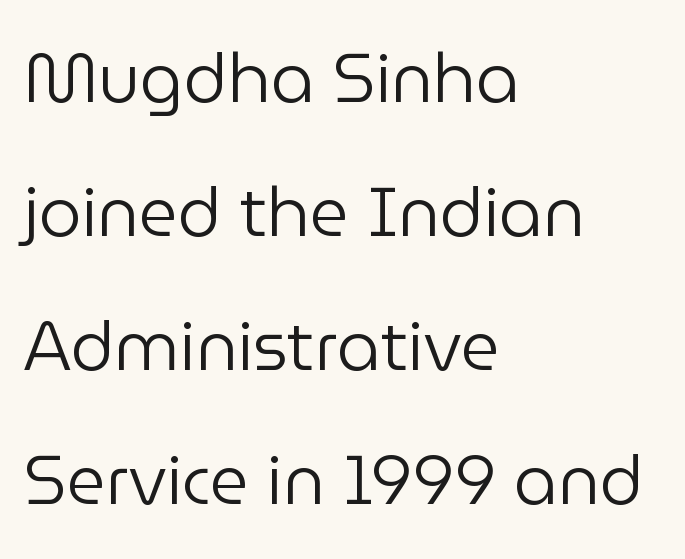
Bare-footed words on every line. Posture: straight, roman, zero tilt. Each letter keeps its own natural width here, so spacing adapts to shape. Caption: standard tracking, unaltered. Left-aligned paragraph, ragged on the right. Does the type have serifs? No, each stem ends abruptly.
